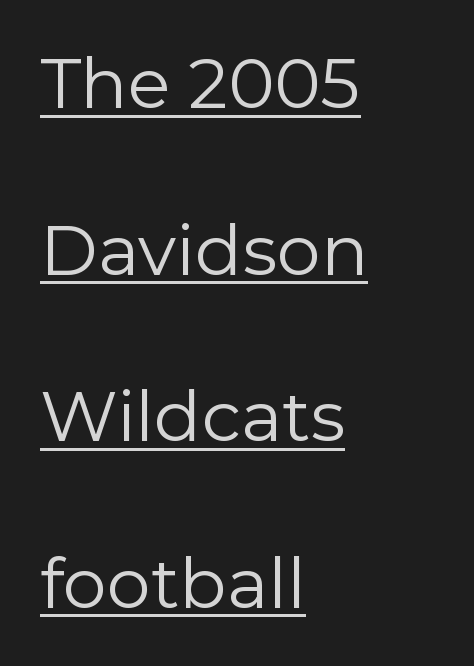
The image shows 70 px regular-weight sans-serif type, upright; set left-aligned, loose line spacing (2.38x), normal letter spacing, underlined; low stroke contrast and a medium x-height.
